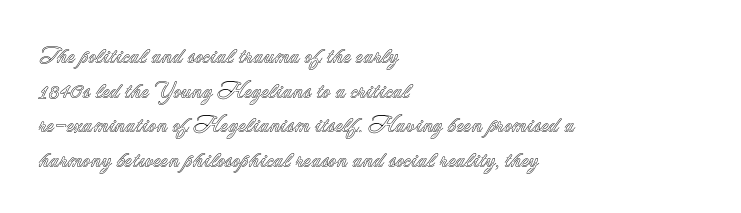
{"underline": "no", "align": "left", "line_spacing": "normal", "line_spacing_ratio": 1.57, "letter_spacing": "normal", "letter_spacing_em": 0.0, "glyph_px": 22}
